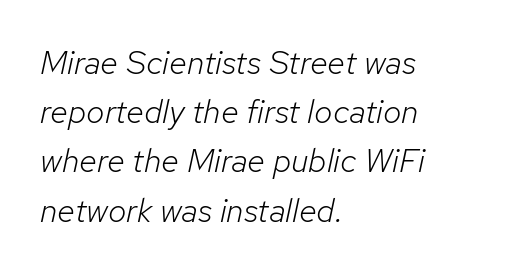
The rendering keeps characters at their native spacing. Quick note: underline off. The rendering uses natural spacing where letterforms have individual widths. Each stroke keeps to a modest, everyday thickness or less. Notice how descenders clear the ascenders below comfortably — that's standard leading.
